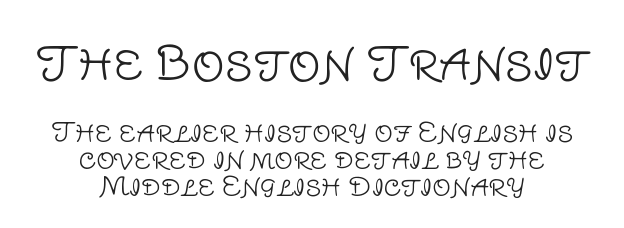
{"serif": "no", "bold": "no", "weight": "light", "width": "normal", "stroke_contrast": "low", "x_height": "large", "monospaced": "no", "underline": "no", "align": "center", "line_spacing": "tight", "line_spacing_ratio": 1.04, "letter_spacing": "normal", "letter_spacing_em": 0.0, "larger_block": "first", "size_ratio": 1.77, "glyph_px": 46}
